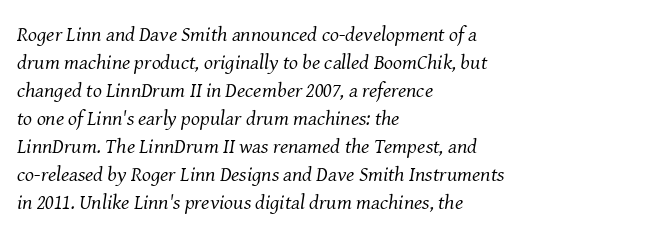
Q: Is the text bold? A: No.
Q: Is the text italic (slanted)? A: Yes, it leans right by about 8 degrees.
Q: Is the text underlined? A: No.
Q: How is the paragraph aligned? A: Left-aligned.
Q: Is the spacing between letters normal or unusually wide? A: Normal.
Q: Is the spacing between lines tight, normal or loose? A: Normal.
